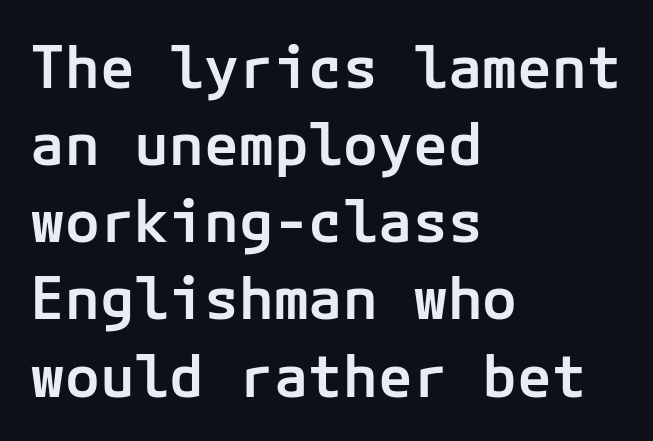
Q: Is the text bold? A: Semi-bold.
Q: Is the text italic (slanted)? A: No, it is upright.
Q: Is the typeface a serif or a sans-serif typeface? A: Sans-serif.
Q: Is the text underlined? A: No.
Q: How is the paragraph aligned? A: Left-aligned.
Q: Is the spacing between letters normal or unusually wide? A: Normal.
Q: Is the spacing between lines tight, normal or loose? A: Normal.
Q: Width (condensed, normal, or wide)? A: Normal.
Q: Stroke contrast? A: Low.
Q: x-height? A: Medium.
